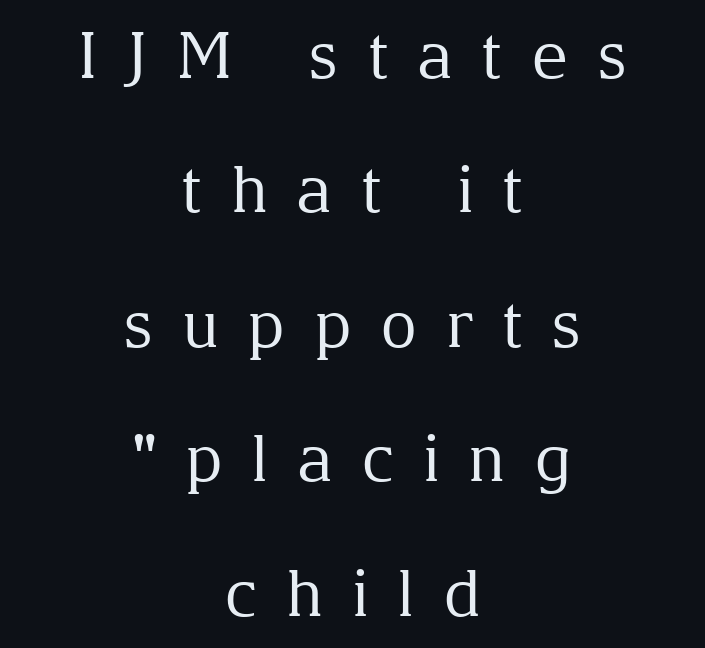
The image shows 64 px regular-weight serif type, upright; set centered, loose line spacing (2.1x), unusually wide letter spacing (+0.44 em), not underlined; medium stroke contrast and a medium x-height.
